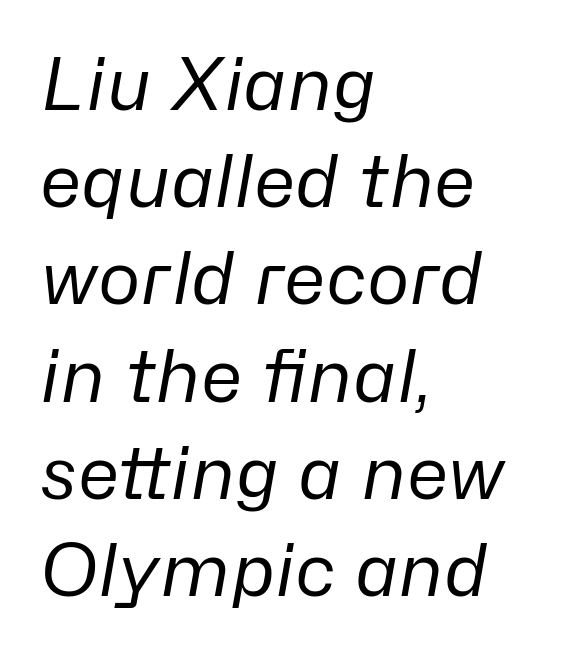
Q: Is the text bold? A: No.
Q: Is the text italic (slanted)? A: Yes, it leans right by about 10 degrees.
Q: Is the text underlined? A: No.
Q: How is the paragraph aligned? A: Left-aligned.
Q: Is the spacing between letters normal or unusually wide? A: Normal.
Q: Is the spacing between lines tight, normal or loose? A: Normal.
Q: Width (condensed, normal, or wide)? A: Normal.
Q: Stroke contrast? A: Low.
Q: x-height? A: Medium.
Q: Monospaced? A: No.
